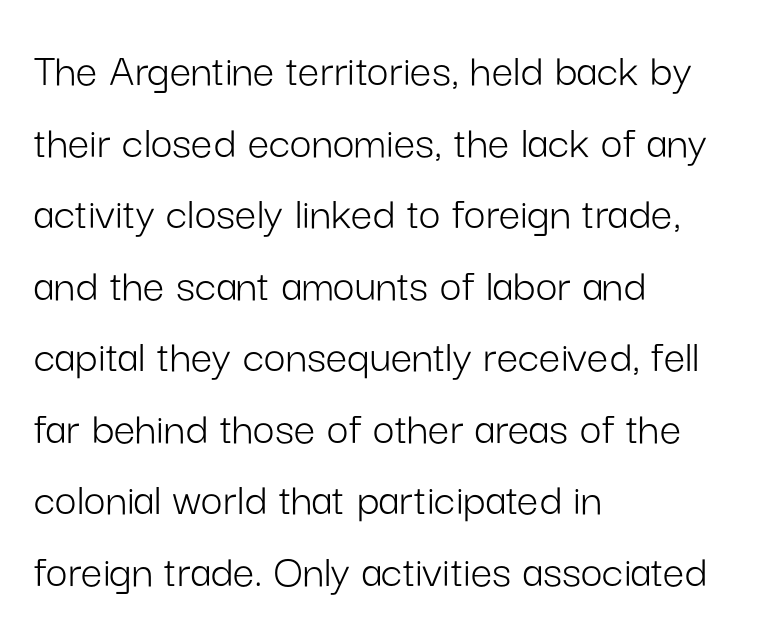
Check the space under the baseline: it is left empty. Think standard paragraph weight, or any step lighter than that. Regarding serifs, this sample does without them. No extra tracking has been applied to these lines. A roman cut, with each character standing at attention. Is this a fixed-width face? No — the glyphs have proportional, varying widths.
